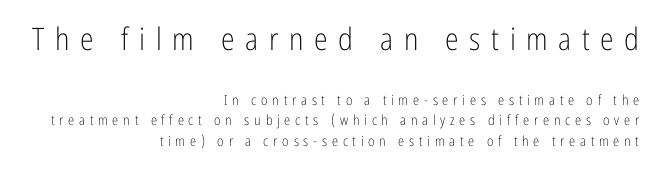
The image shows 31 px light, condensed sans-serif type, upright; set right-aligned, normal line spacing (1.46x), unusually wide letter spacing (+0.34 em), not underlined; the first (top) block is 2.21x larger; low stroke contrast and a medium x-height.
